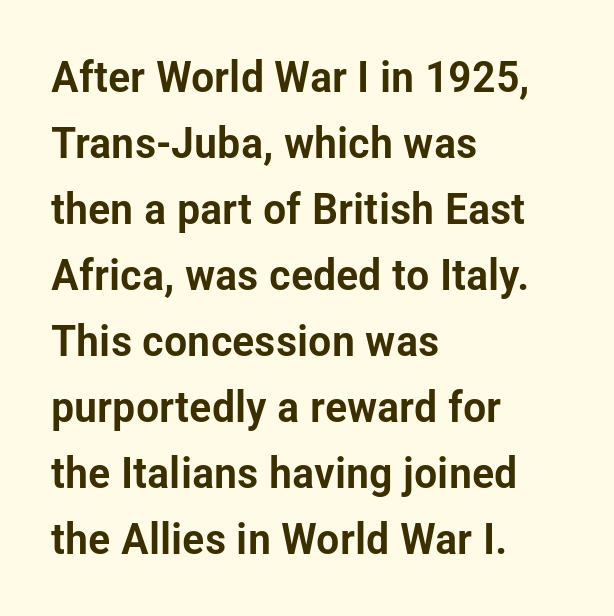
{"serif": "no", "italic": "no", "width": "condensed", "stroke_contrast": "low", "x_height": "medium", "monospaced": "no", "underline": "no", "align": "left", "line_spacing": "normal", "line_spacing_ratio": 1.5, "letter_spacing": "normal", "letter_spacing_em": 0.0, "glyph_px": 44}
